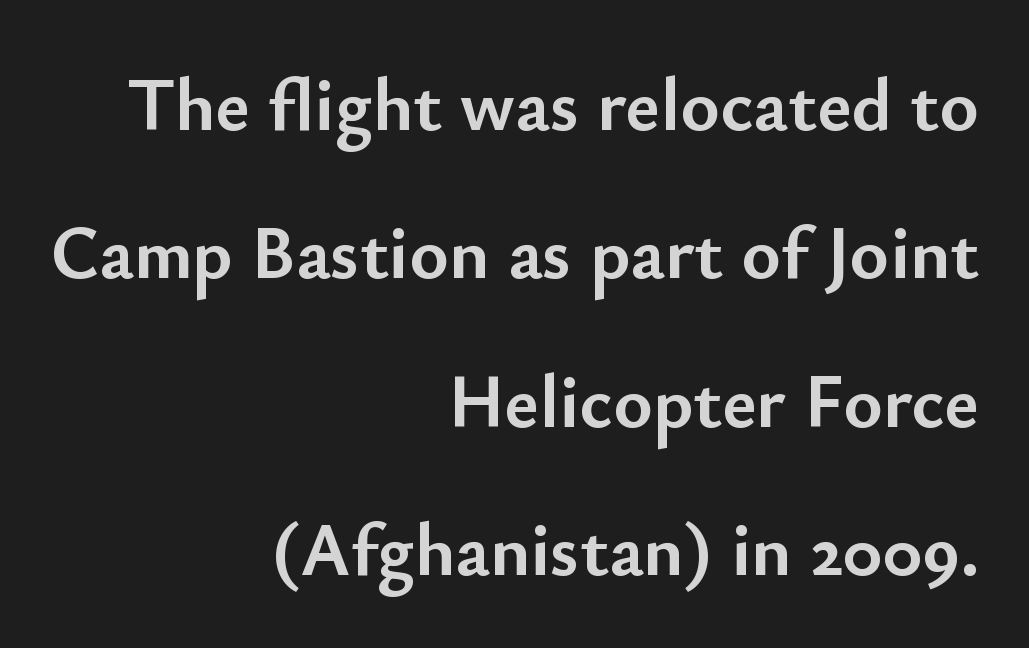
Q: Is the text bold? A: Yes.
Q: Is the text italic (slanted)? A: No, it is upright.
Q: Is the typeface a serif or a sans-serif typeface? A: Sans-serif.
Q: Is the text underlined? A: No.
Q: How is the paragraph aligned? A: Right-aligned.
Q: Is the spacing between letters normal or unusually wide? A: Normal.
Q: Is the spacing between lines tight, normal or loose? A: Loose.
Q: Width (condensed, normal, or wide)? A: Normal.
Q: Stroke contrast? A: Low.
Q: x-height? A: Small.
Q: Monospaced? A: No.
